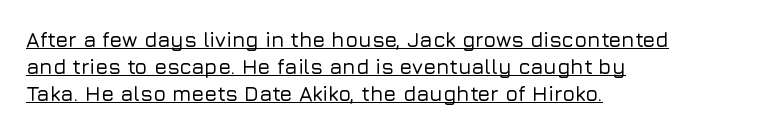
Q: Is the text italic (slanted)? A: No, it is upright.
Q: Is the text underlined? A: Yes.
Q: How is the paragraph aligned? A: Left-aligned.
Q: Is the spacing between letters normal or unusually wide? A: Normal.
Q: Is the spacing between lines tight, normal or loose? A: Normal.
